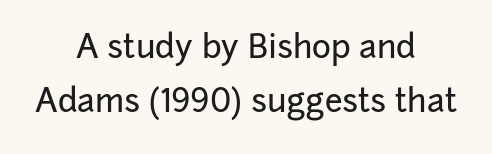
The image shows 32 px sans-serif type, upright; set centered, normal line spacing (1.69x), normal letter spacing, not underlined; low stroke contrast and a medium x-height.
